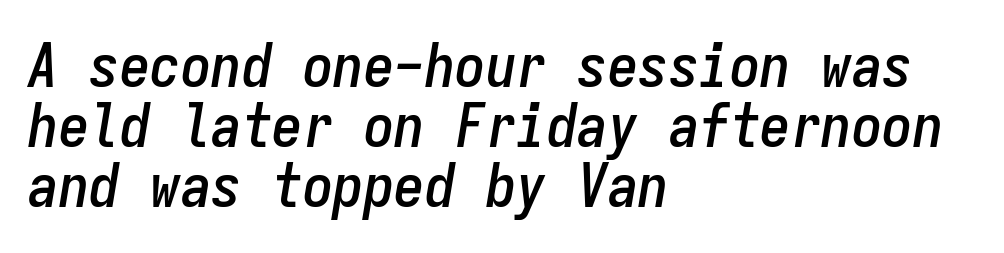
{"italic": "yes", "lean": "right", "slant_degrees": 9, "width": "condensed", "stroke_contrast": "low", "x_height": "medium", "monospaced": "yes", "underline": "no", "align": "left", "line_spacing": "tight", "line_spacing_ratio": 0.98, "letter_spacing": "normal", "letter_spacing_em": 0.0, "glyph_px": 61}
